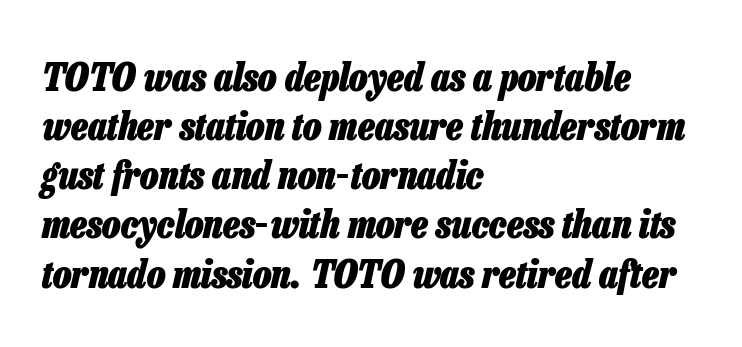
The image shows 39 px heavy, condensed type, italic (leaning right); set left-aligned, normal line spacing (1.26x), normal letter spacing, not underlined; low stroke contrast and a medium x-height.
